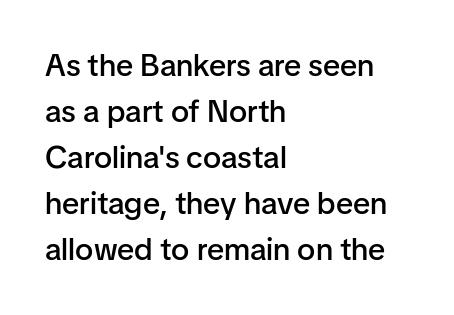
Q: Is the text bold? A: Semi-bold.
Q: Is the text italic (slanted)? A: No, it is upright.
Q: Is the typeface a serif or a sans-serif typeface? A: Sans-serif.
Q: Is the text underlined? A: No.
Q: How is the paragraph aligned? A: Left-aligned.
Q: Is the spacing between letters normal or unusually wide? A: Normal.
Q: Is the spacing between lines tight, normal or loose? A: Normal.
Q: Width (condensed, normal, or wide)? A: Normal.
Q: Stroke contrast? A: Low.
Q: x-height? A: Medium.
Q: Monospaced? A: No.
